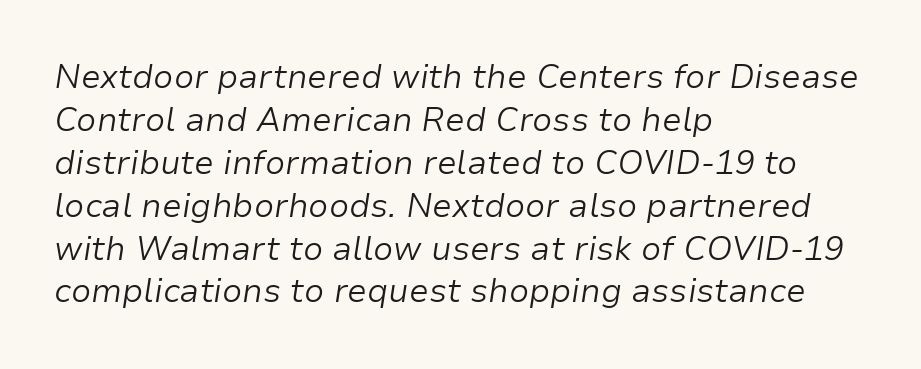
{"italic": "yes", "lean": "right", "slant_degrees": 9, "bold": "no", "weight": "light", "width": "normal", "stroke_contrast": "low", "x_height": "medium", "monospaced": "no", "underline": "no", "align": "left", "line_spacing": "normal", "line_spacing_ratio": 1.3, "letter_spacing": "normal", "letter_spacing_em": 0.0, "glyph_px": 33}
